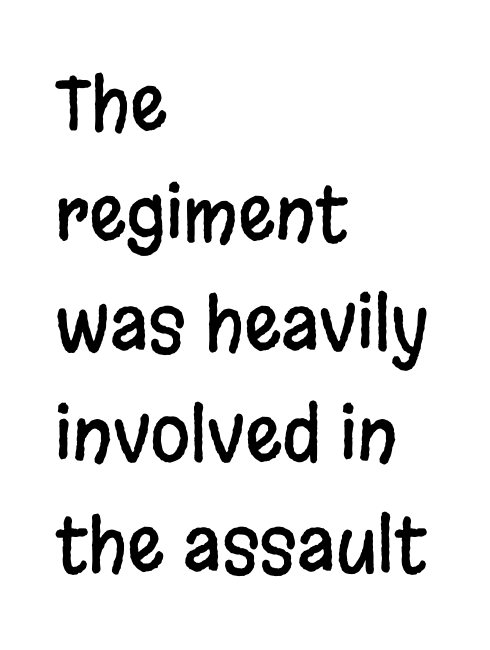
Q: Is the text italic (slanted)? A: No, it is upright.
Q: Is the typeface a serif or a sans-serif typeface? A: Sans-serif.
Q: Is the text underlined? A: No.
Q: How is the paragraph aligned? A: Left-aligned.
Q: Is the spacing between letters normal or unusually wide? A: Normal.
Q: Is the spacing between lines tight, normal or loose? A: Normal.
Q: Width (condensed, normal, or wide)? A: Condensed.
Q: Stroke contrast? A: Low.
Q: x-height? A: Large.
Q: Monospaced? A: No.
